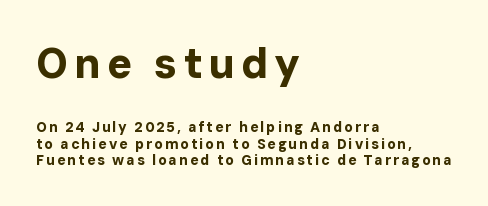
The image shows 42 px bold sans-serif type, upright; set left-aligned, line spacing 1.16x, not underlined; the first (top) block is 3.0x larger; low stroke contrast and a medium x-height.
